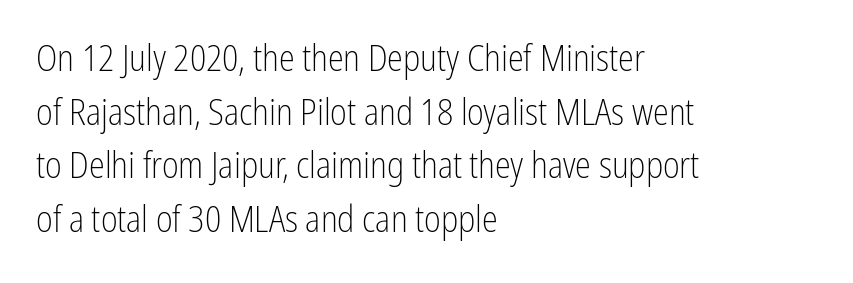
Q: Is the text bold? A: No.
Q: Is the text italic (slanted)? A: No, it is upright.
Q: Is the typeface a serif or a sans-serif typeface? A: Sans-serif.
Q: Is the text underlined? A: No.
Q: How is the paragraph aligned? A: Left-aligned.
Q: Is the spacing between letters normal or unusually wide? A: Normal.
Q: Is the spacing between lines tight, normal or loose? A: Normal.
Q: Width (condensed, normal, or wide)? A: Condensed.
Q: Stroke contrast? A: Low.
Q: x-height? A: Medium.
Q: Monospaced? A: No.
